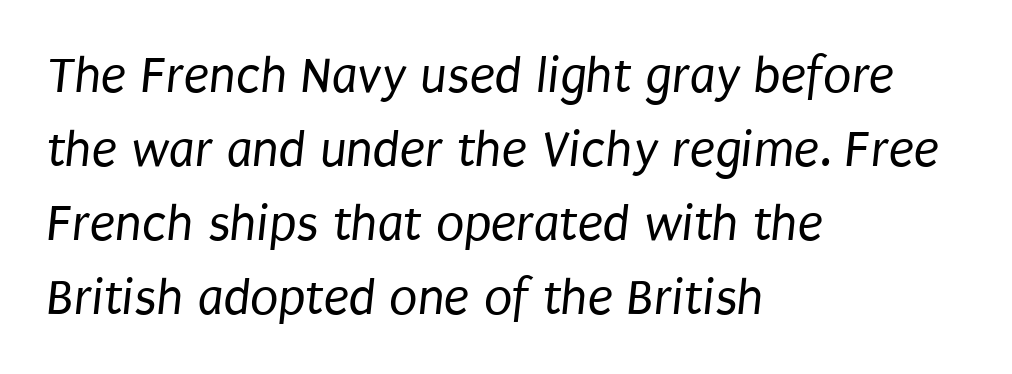
Q: Is the text bold? A: No.
Q: Is the typeface a serif or a sans-serif typeface? A: Sans-serif.
Q: Is the text underlined? A: No.
Q: How is the paragraph aligned? A: Left-aligned.
Q: Is the spacing between letters normal or unusually wide? A: Normal.
Q: Is the spacing between lines tight, normal or loose? A: Normal.
Q: Width (condensed, normal, or wide)? A: Condensed.
Q: Stroke contrast? A: Low.
Q: x-height? A: Large.
Q: Monospaced? A: No.
